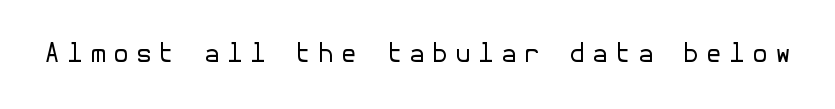
{"italic": "no", "bold": "no", "underline": "no", "letter_spacing": "wide", "letter_spacing_em": 0.26, "glyph_px": 26}
